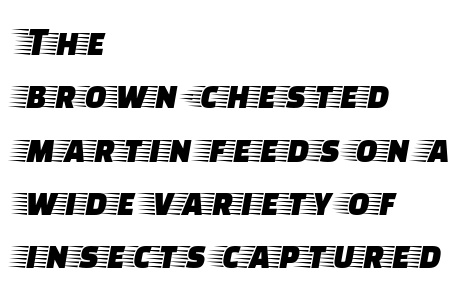
The image shows 41 px wide serif type; set left-aligned, normal line spacing (1.3x), normal letter spacing, not underlined; low stroke contrast and a large x-height.
